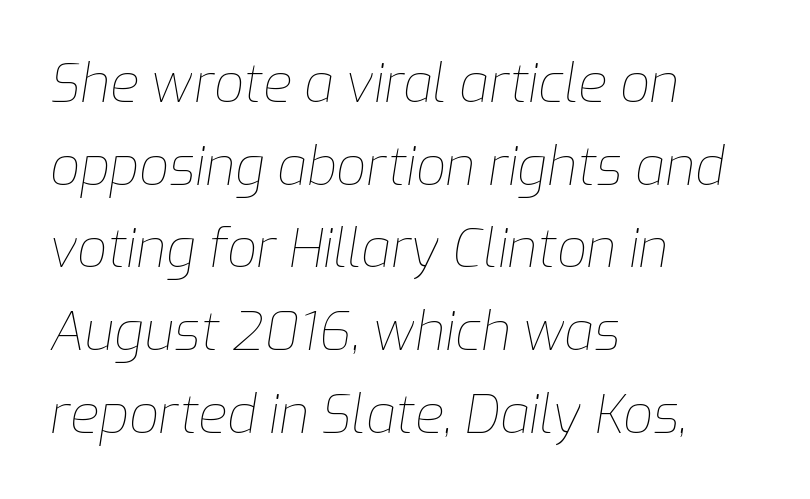
The image shows 53 px thin type, italic (leaning right); set left-aligned, normal line spacing (1.56x), normal letter spacing, not underlined; low stroke contrast and a medium x-height.
